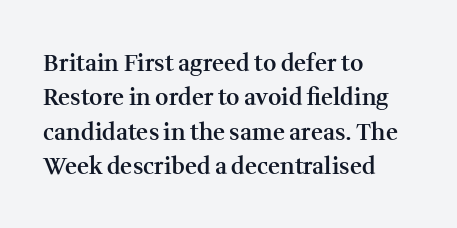
The setting favours the left margin, as ordinary paragraphs usually do. Words float on clear page, feet unadorned. If you measured baseline to baseline, you'd find a middling distance. These words are printed semibold, heavier than regular yet not bold. Does the lettering tilt? It doesn't — this is upright.
